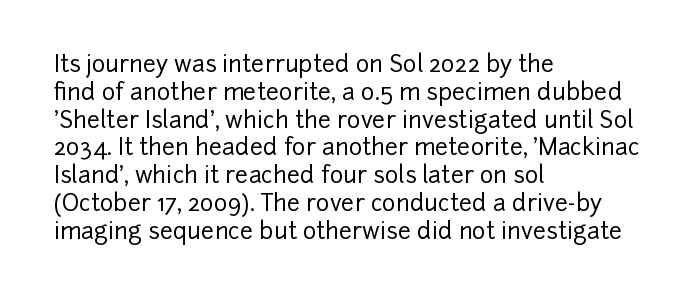
The image shows 23 px text type, upright; set left-aligned, line spacing 1.21x, normal letter spacing, not underlined.
